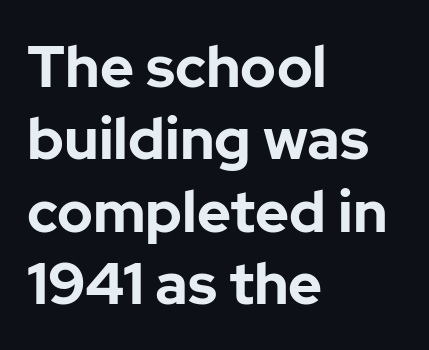
The image shows 58 px bold sans-serif type, upright; set left-aligned, normal line spacing (1.25x), normal letter spacing, not underlined; low stroke contrast and a medium x-height.
